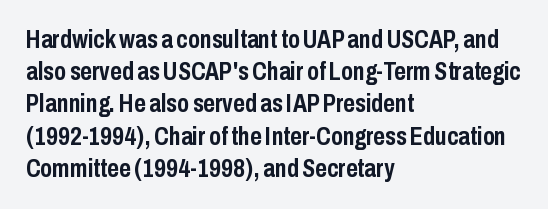
{"italic": "no", "bold": "yes", "underline": "no", "align": "left", "line_spacing": "normal", "line_spacing_ratio": 1.29, "letter_spacing": "normal", "letter_spacing_em": 0.0, "glyph_px": 25}
